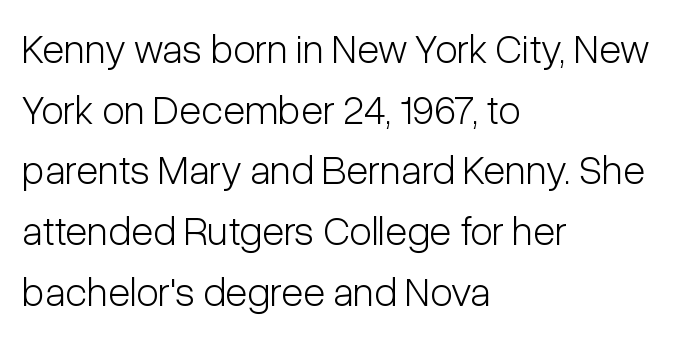
The image shows 41 px light, condensed sans-serif type, upright; set left-aligned, normal line spacing (1.48x), normal letter spacing, not underlined; low stroke contrast and a medium x-height.
